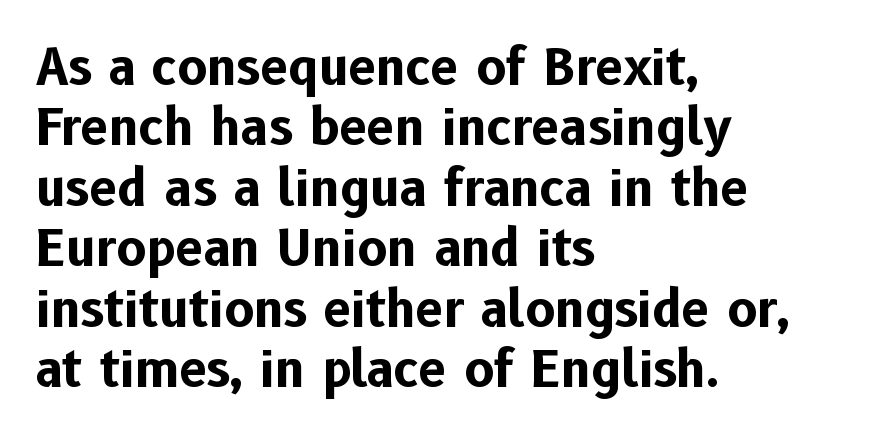
Italic: no, the glyphs are upright roman. The gap between lines stays unmarked. Nope, no serifs anywhere on these letters. In terms of letterspacing, this is plain default setting. Note the varied advance widths — an 'i' is clearly narrower than an 'm'. Left-aligned paragraph, ragged on the right.
